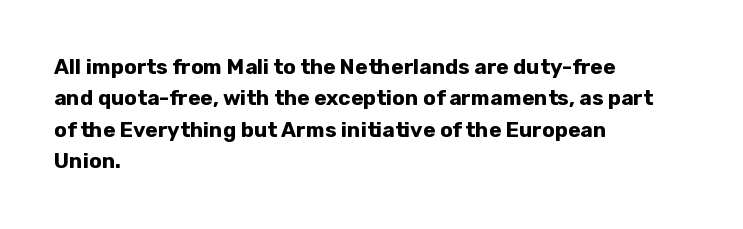
Q: Is the text bold? A: Yes.
Q: Is the text italic (slanted)? A: No, it is upright.
Q: Is the text underlined? A: No.
Q: How is the paragraph aligned? A: Left-aligned.
Q: Is the spacing between letters normal or unusually wide? A: Normal.
Q: Is the spacing between lines tight, normal or loose? A: Normal.
